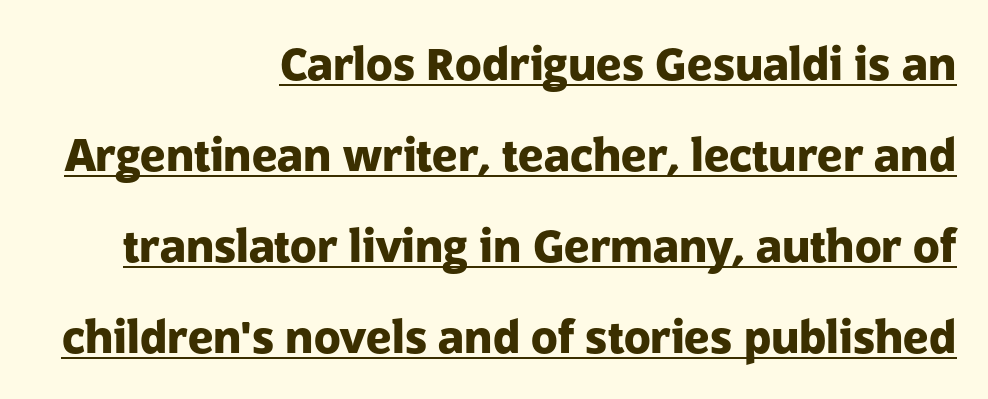
{"serif": "no", "italic": "no", "bold": "yes", "weight": "heavy", "width": "normal", "stroke_contrast": "low", "x_height": "medium", "monospaced": "no", "underline": "yes", "align": "right", "line_spacing": "loose", "line_spacing_ratio": 2.07, "letter_spacing": "normal", "letter_spacing_em": 0.0, "glyph_px": 44}
